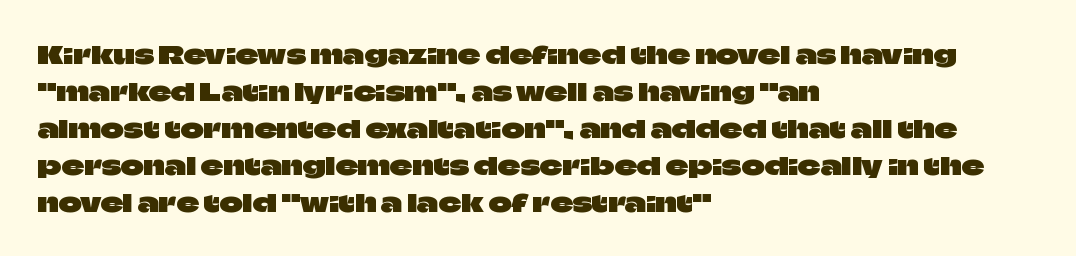
Q: Is the text italic (slanted)? A: No, it is upright.
Q: Is the text underlined? A: No.
Q: How is the paragraph aligned? A: Left-aligned.
Q: Is the spacing between letters normal or unusually wide? A: Normal.
Q: Is the spacing between lines tight, normal or loose? A: Normal.
